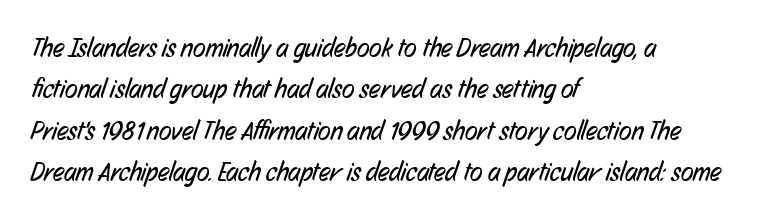
The image shows 26 px text type; set left-aligned, normal line spacing (1.59x), normal letter spacing, not underlined.
